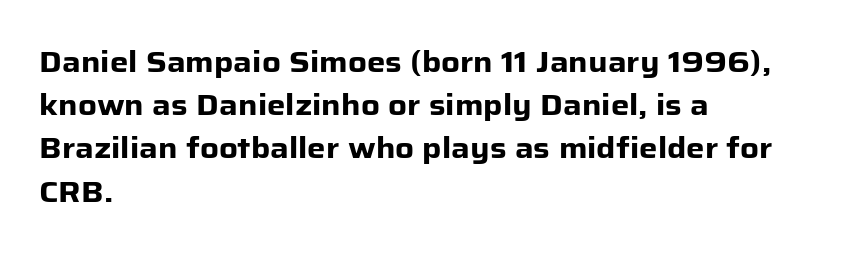
The zone under the glyphs is completely vacant. Ordinary non-slanted type is in use. Looks like regular typesetting: each glyph gets only the width it needs. The letters carry no serifs — their stems end cleanly without finishing strokes. The lines are quadded left.
